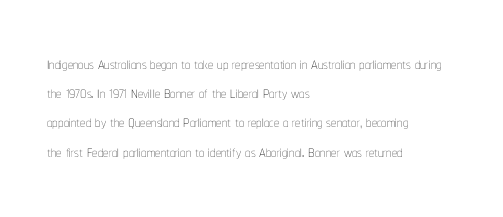
Tracking here is standard; glyphs follow each other at the usual distance. Heft: none added — not bold. These lines are set flush left with a ragged right edge. The letters stand straight up with perfectly vertical stems. Has an underline been added? It has not.
